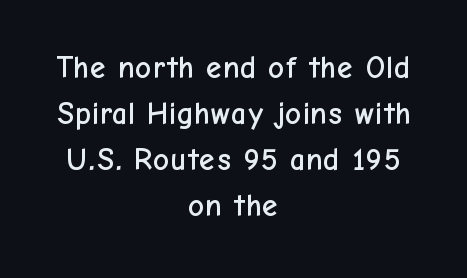
The image shows 31 px sans-serif type, upright; set centered, normal line spacing (1.48x), normal letter spacing, not underlined; low stroke contrast and a medium x-height.
